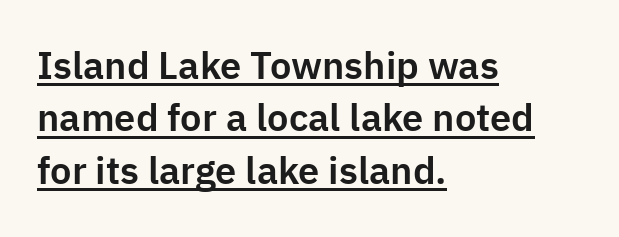
{"serif": "no", "italic": "no", "width": "normal", "stroke_contrast": "low", "x_height": "medium", "monospaced": "no", "underline": "yes", "align": "left", "line_spacing": "normal", "line_spacing_ratio": 1.38, "letter_spacing": "normal", "letter_spacing_em": 0.0, "glyph_px": 38}
